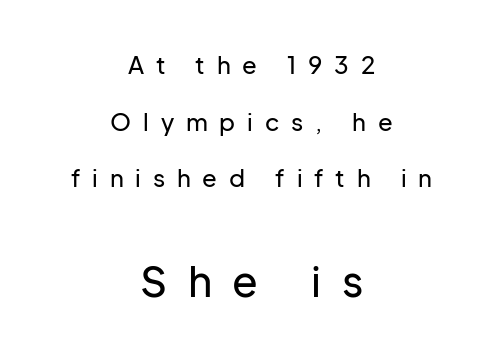
The image shows 42 px sans-serif type, upright; set centered, loose line spacing (2.36x), unusually wide letter spacing (+0.49 em), not underlined; the second (bottom) block is 1.75x larger; low stroke contrast and a medium x-height.
